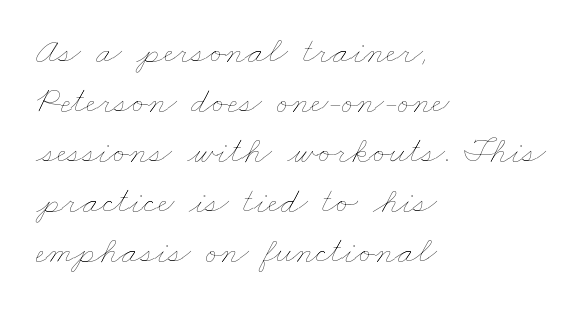
{"bold": "no", "weight": "thin", "width": "wide", "stroke_contrast": "low", "x_height": "small", "monospaced": "no", "underline": "no", "align": "left", "line_spacing": "normal", "line_spacing_ratio": 1.35, "letter_spacing": "normal", "letter_spacing_em": 0.0, "glyph_px": 37}
